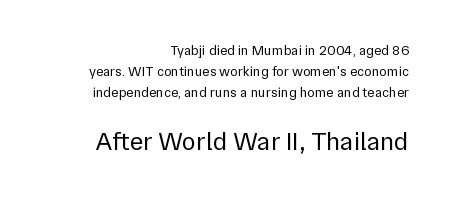
Q: Is the text bold? A: No.
Q: Is the text italic (slanted)? A: No, it is upright.
Q: Is the text underlined? A: No.
Q: How is the paragraph aligned? A: Right-aligned.
Q: Is the spacing between letters normal or unusually wide? A: Normal.
Q: Is the spacing between lines tight, normal or loose? A: Normal.
Q: Which block of text is set in a larger size, the first (top) or the second (bottom)? A: The second (bottom) one.
